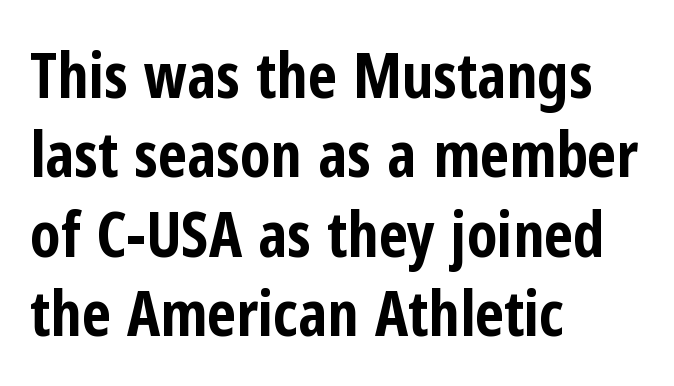
Q: Is the text bold? A: Yes.
Q: Is the text italic (slanted)? A: No, it is upright.
Q: Is the typeface a serif or a sans-serif typeface? A: Sans-serif.
Q: Is the text underlined? A: No.
Q: How is the paragraph aligned? A: Left-aligned.
Q: Is the spacing between letters normal or unusually wide? A: Normal.
Q: Is the spacing between lines tight, normal or loose? A: Normal.
Q: Width (condensed, normal, or wide)? A: Condensed.
Q: Stroke contrast? A: Low.
Q: x-height? A: Medium.
Q: Monospaced? A: No.
